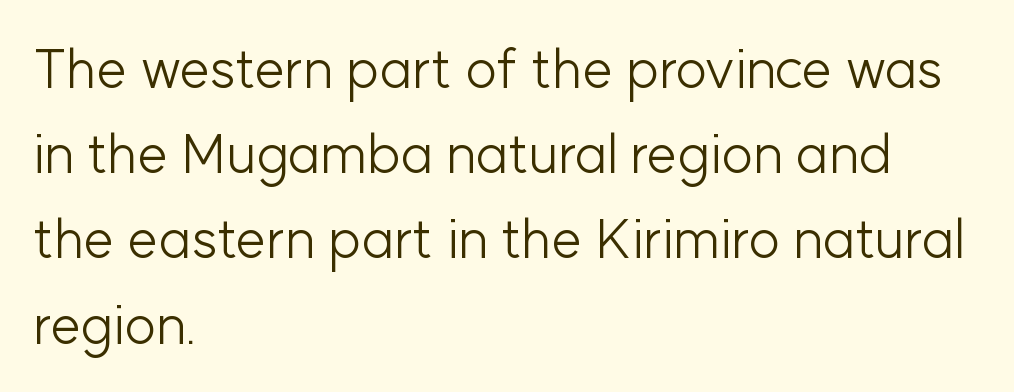
The image shows 55 px light sans-serif type, upright; set left-aligned, normal line spacing (1.55x), normal letter spacing, not underlined; low stroke contrast and a medium x-height.
